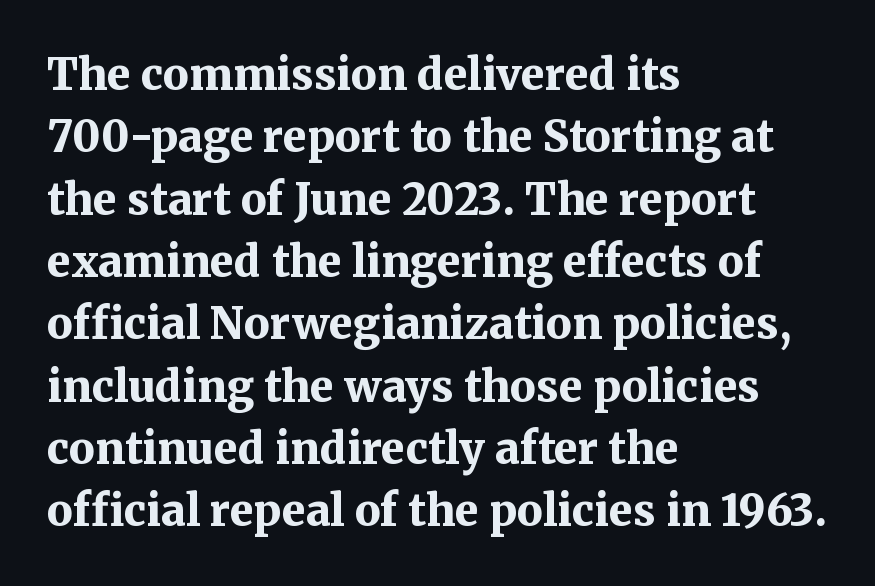
The image shows 43 px bold serif type, upright; set left-aligned, normal line spacing (1.45x), normal letter spacing, not underlined; medium stroke contrast and a medium x-height.
